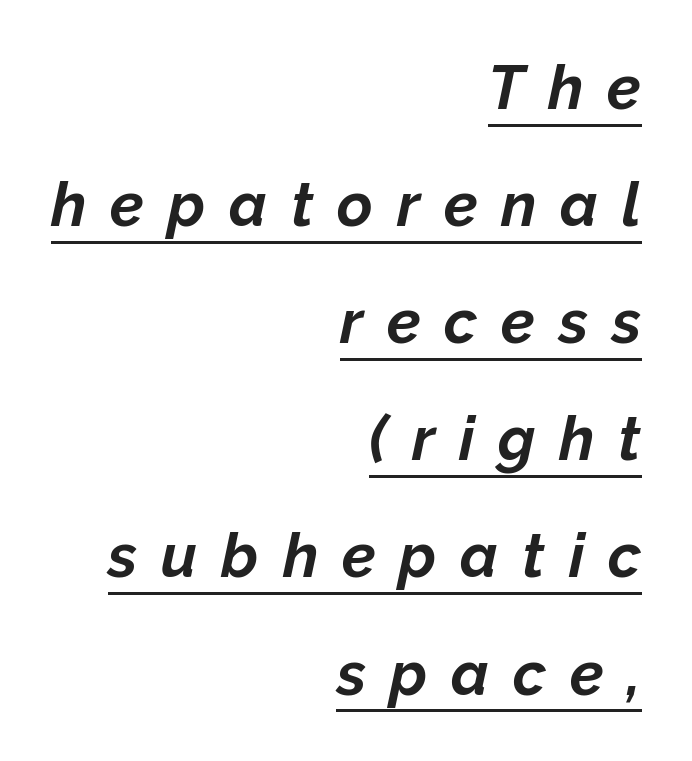
I'd describe the lettering as bold — thick and assertive. Has an underline been added? It has. A typesetter would call this heavily tracked-out type. Does the leading feel generous? Absolutely, it's lavish.
